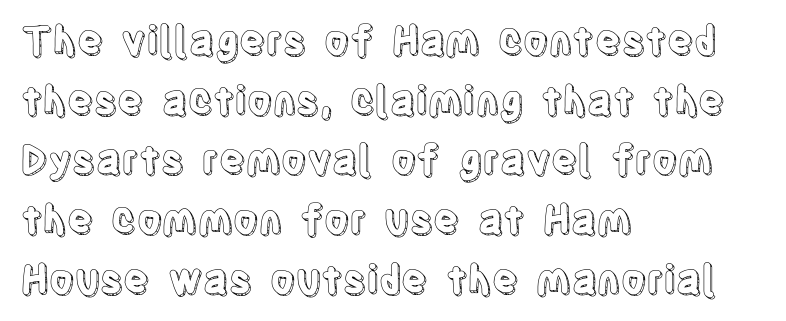
{"italic": "no", "width": "condensed", "x_height": "large", "monospaced": "no", "underline": "no", "align": "left", "line_spacing": "normal", "line_spacing_ratio": 1.53, "letter_spacing": "normal", "letter_spacing_em": 0.0, "glyph_px": 39}
